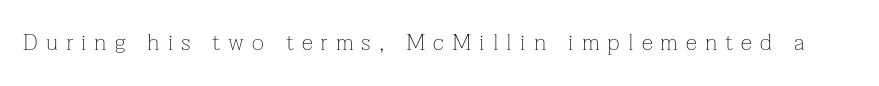
The image shows 23 px text type, upright; set unusually wide letter spacing (+0.35 em), not underlined.
